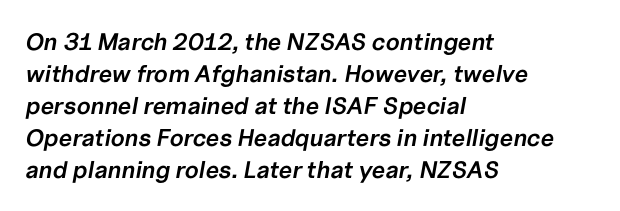
The specimen omits any rule beneath the text block's lines. The rendering uses a moderate line-height, typical for paragraphs. Firm but not heavy-handed strokes: this text is semibold. The passage is arranged the way most books set body copy — flush left. The type is set solid horizontally, with unmodified tracking.
